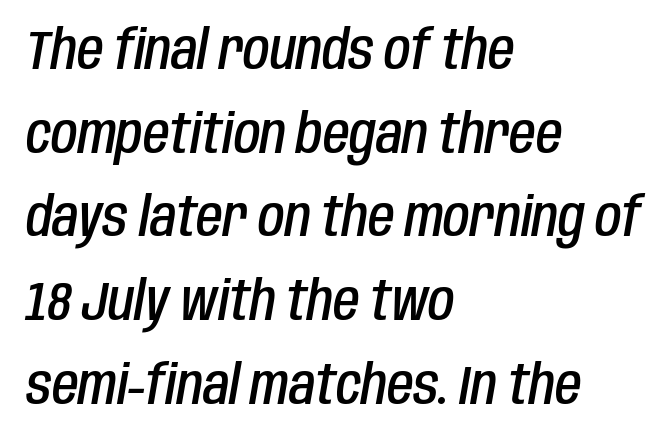
The line-height multiplier appears to be the usual default. Tracking here is standard; glyphs follow each other at the usual distance. Looks like regular typesetting: each glyph gets only the width it needs. Slanted lettering throughout. Short and long lines alike share a common starting point at left.
